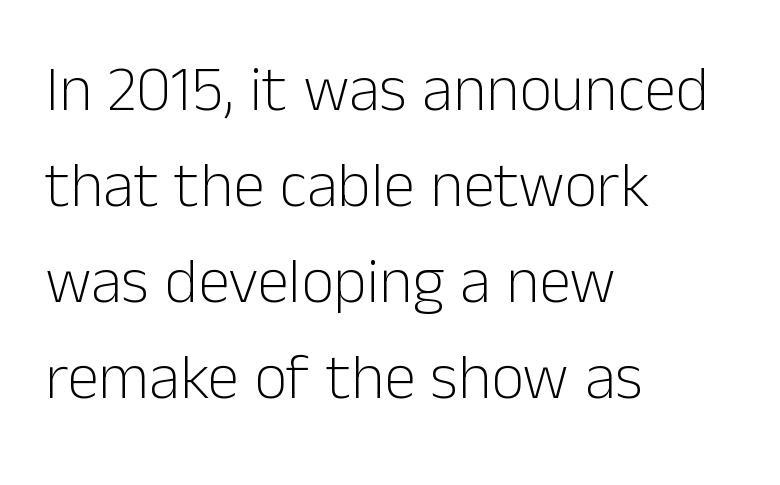
{"serif": "no", "italic": "no", "bold": "no", "weight": "light", "width": "normal", "stroke_contrast": "low", "x_height": "medium", "monospaced": "no", "underline": "no", "align": "left", "line_spacing": "normal", "line_spacing_ratio": 1.5, "letter_spacing": "normal", "letter_spacing_em": 0.0, "glyph_px": 64}
